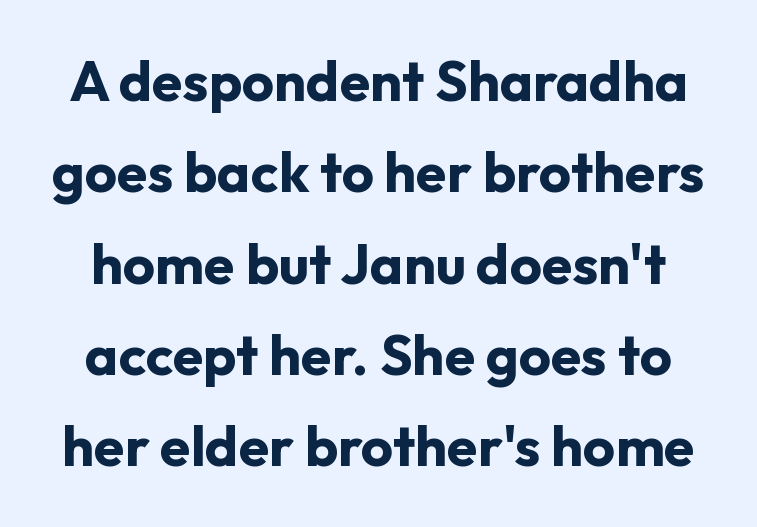
Q: Is the text bold? A: Yes.
Q: Is the text italic (slanted)? A: No, it is upright.
Q: Is the typeface a serif or a sans-serif typeface? A: Sans-serif.
Q: Is the text underlined? A: No.
Q: Is the spacing between letters normal or unusually wide? A: Normal.
Q: Is the spacing between lines tight, normal or loose? A: Normal.
Q: Width (condensed, normal, or wide)? A: Normal.
Q: Stroke contrast? A: Low.
Q: x-height? A: Medium.
Q: Monospaced? A: No.
